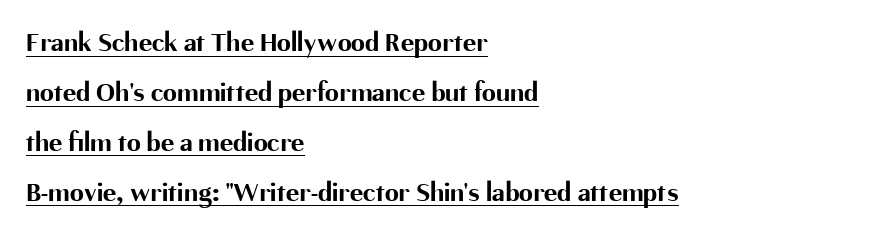
{"serif": "no", "italic": "no", "bold": "yes", "weight": "bold", "width": "normal", "stroke_contrast": "medium", "x_height": "medium", "monospaced": "no", "underline": "yes", "align": "left", "line_spacing_ratio": 1.78, "letter_spacing": "normal", "letter_spacing_em": 0.0, "glyph_px": 28}
